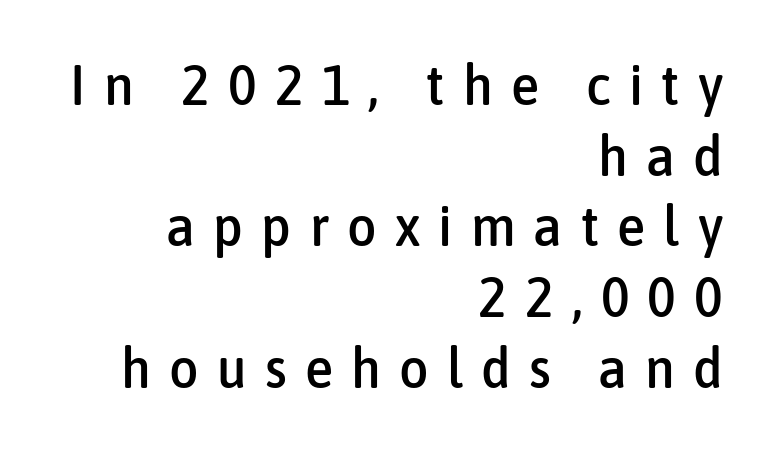
The image shows 57 px condensed sans-serif type, upright; set right-aligned, line spacing 1.24x, unusually wide letter spacing (+0.32 em), not underlined; low stroke contrast and a medium x-height.
